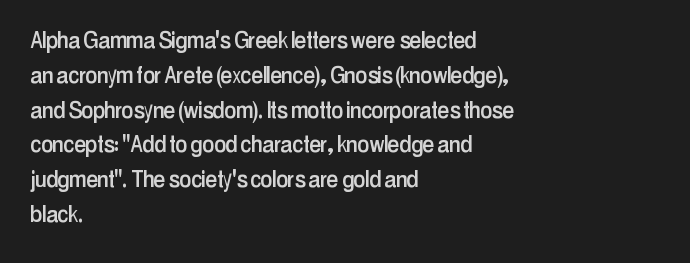
Students, observe: this is what conventionally led text looks like. This sample uses plain, unmodified letter spacing. Nobody drew a line under any word here. The typesetter chose a ragged-right arrangement here. Style check: upright.
